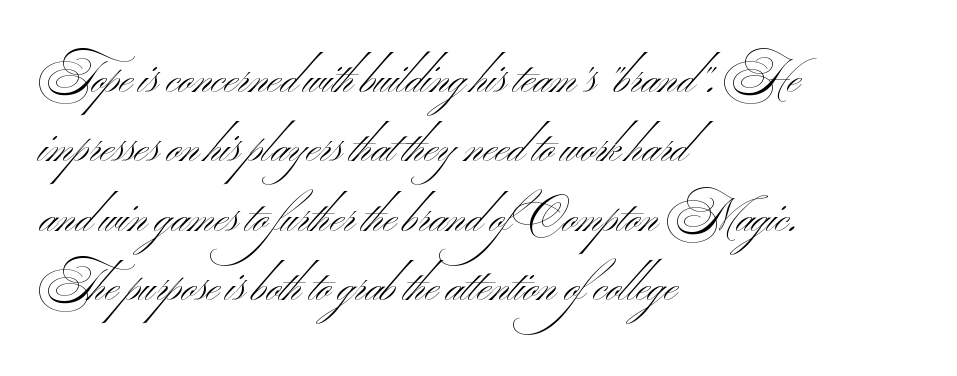
The image shows 45 px light, wide sans-serif type; set left-aligned, normal line spacing (1.54x), normal letter spacing, not underlined; medium stroke contrast and a small x-height.
